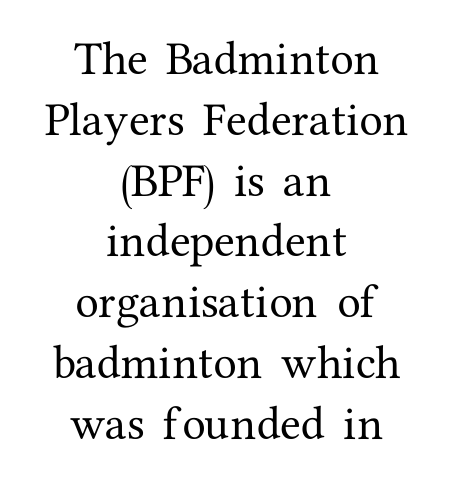
{"serif": "yes", "italic": "no", "width": "normal", "stroke_contrast": "medium", "x_height": "medium", "monospaced": "no", "underline": "no", "align": "center", "line_spacing": "normal", "line_spacing_ratio": 1.6, "letter_spacing": "normal", "letter_spacing_em": 0.0, "glyph_px": 38}
